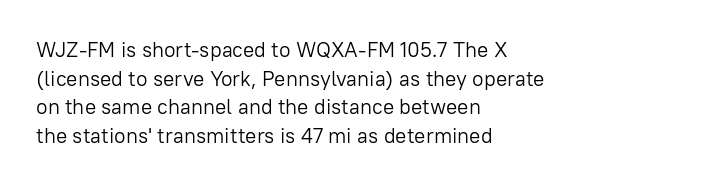
Q: Is the text bold? A: No.
Q: Is the text italic (slanted)? A: No, it is upright.
Q: Is the text underlined? A: No.
Q: How is the paragraph aligned? A: Left-aligned.
Q: Is the spacing between letters normal or unusually wide? A: Normal.
Q: Is the spacing between lines tight, normal or loose? A: Normal.
